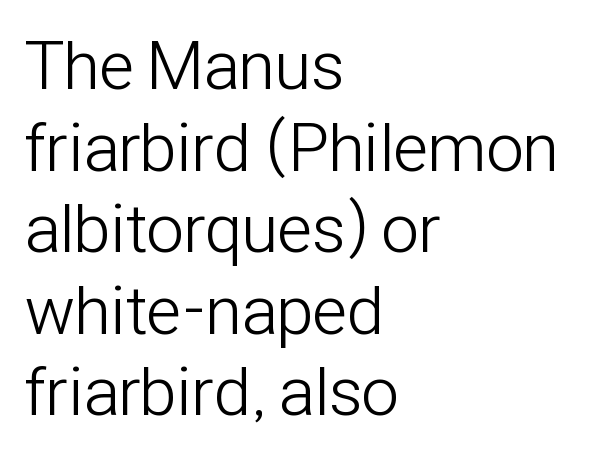
{"serif": "no", "italic": "no", "bold": "no", "weight": "light", "width": "condensed", "stroke_contrast": "low", "x_height": "medium", "monospaced": "no", "underline": "no", "align": "left", "line_spacing_ratio": 1.2, "letter_spacing": "normal", "letter_spacing_em": 0.0, "glyph_px": 68}
